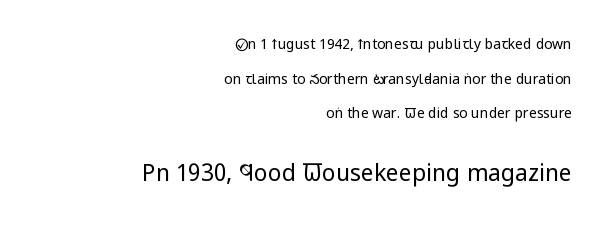
{"italic": "no", "bold": "no", "underline": "no", "align": "right", "line_spacing": "loose", "line_spacing_ratio": 2.48, "letter_spacing": "normal", "letter_spacing_em": 0.0, "larger_block": "second", "size_ratio": 1.64, "glyph_px": 23}
